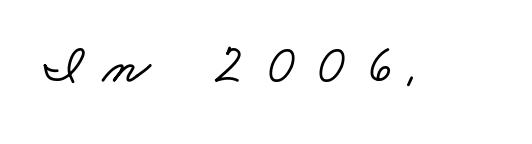
Bare-footed words on every line. The letters advance in unequal steps, a hallmark of proportional type. Does extra space separate the letters? Yes, quite a lot of it.
